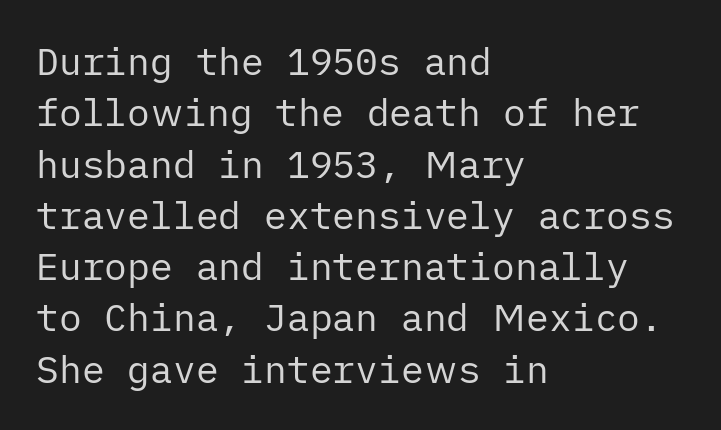
Q: Is the text bold? A: No.
Q: Is the text italic (slanted)? A: No, it is upright.
Q: Is the typeface a serif or a sans-serif typeface? A: Sans-serif.
Q: Is the text underlined? A: No.
Q: How is the paragraph aligned? A: Left-aligned.
Q: Is the spacing between letters normal or unusually wide? A: Normal.
Q: Is the spacing between lines tight, normal or loose? A: Normal.
Q: Width (condensed, normal, or wide)? A: Normal.
Q: Stroke contrast? A: Low.
Q: x-height? A: Medium.
